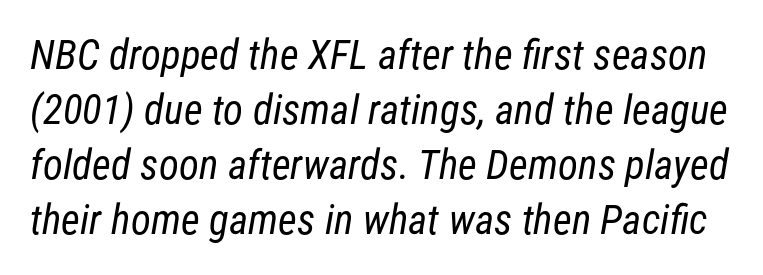
Q: Is the text bold? A: No.
Q: Is the typeface a serif or a sans-serif typeface? A: Sans-serif.
Q: Is the text underlined? A: No.
Q: Is the spacing between letters normal or unusually wide? A: Normal.
Q: Is the spacing between lines tight, normal or loose? A: Normal.
Q: Width (condensed, normal, or wide)? A: Condensed.
Q: Stroke contrast? A: Low.
Q: x-height? A: Medium.
Q: Monospaced? A: No.
